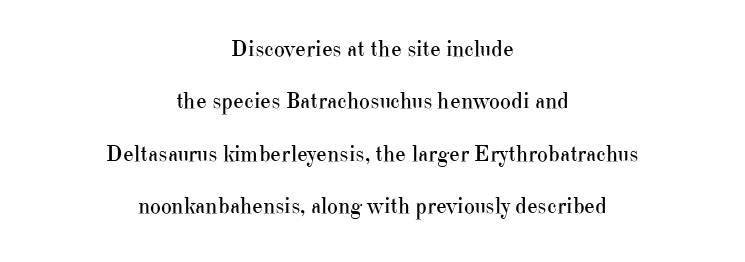
The image shows 23 px text type, upright; set centered, loose line spacing (2.28x), normal letter spacing, not underlined.
